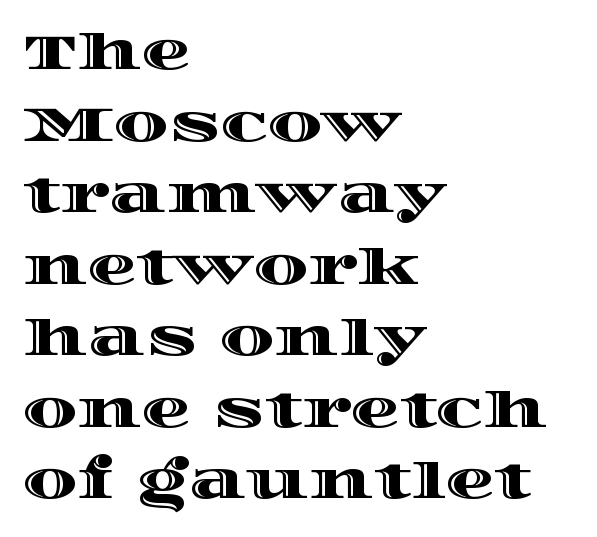
Posture: vertical. Visually the block forms a straight wall on the left and a jagged coastline on the right. Varying glyph widths throughout — classic text-font behaviour. Honestly, there is no underline to notice here at all.
